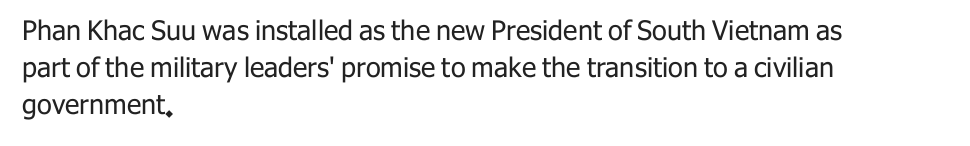
The image shows 27 px text type, upright; set left-aligned, normal line spacing (1.37x), normal letter spacing, not underlined.
